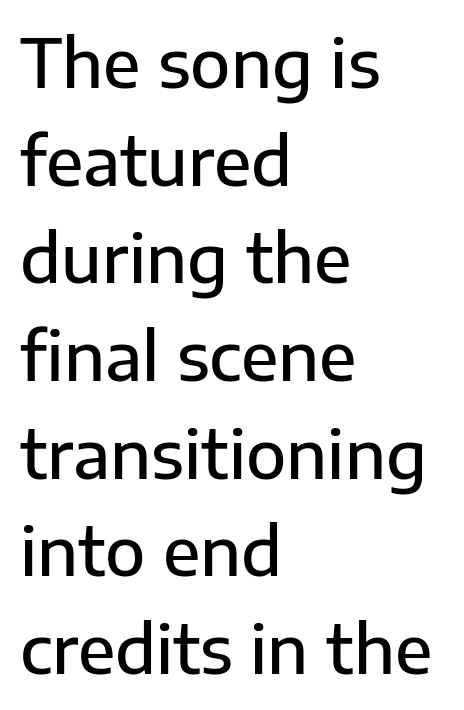
Q: Is the text bold? A: Semi-bold.
Q: Is the text italic (slanted)? A: No, it is upright.
Q: Is the typeface a serif or a sans-serif typeface? A: Sans-serif.
Q: Is the text underlined? A: No.
Q: How is the paragraph aligned? A: Left-aligned.
Q: Is the spacing between letters normal or unusually wide? A: Normal.
Q: Is the spacing between lines tight, normal or loose? A: Normal.
Q: Width (condensed, normal, or wide)? A: Normal.
Q: Stroke contrast? A: Low.
Q: x-height? A: Medium.
Q: Monospaced? A: No.
